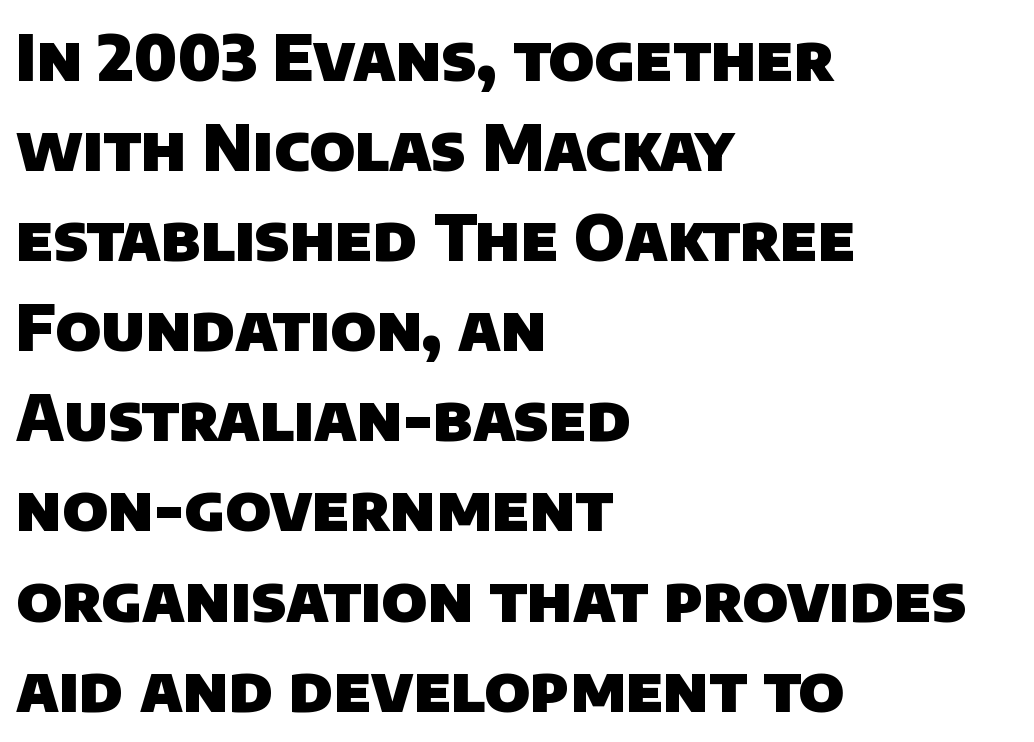
The image shows 63 px heavy sans-serif type; set left-aligned, normal line spacing (1.43x), normal letter spacing, not underlined; low stroke contrast and a large x-height.
